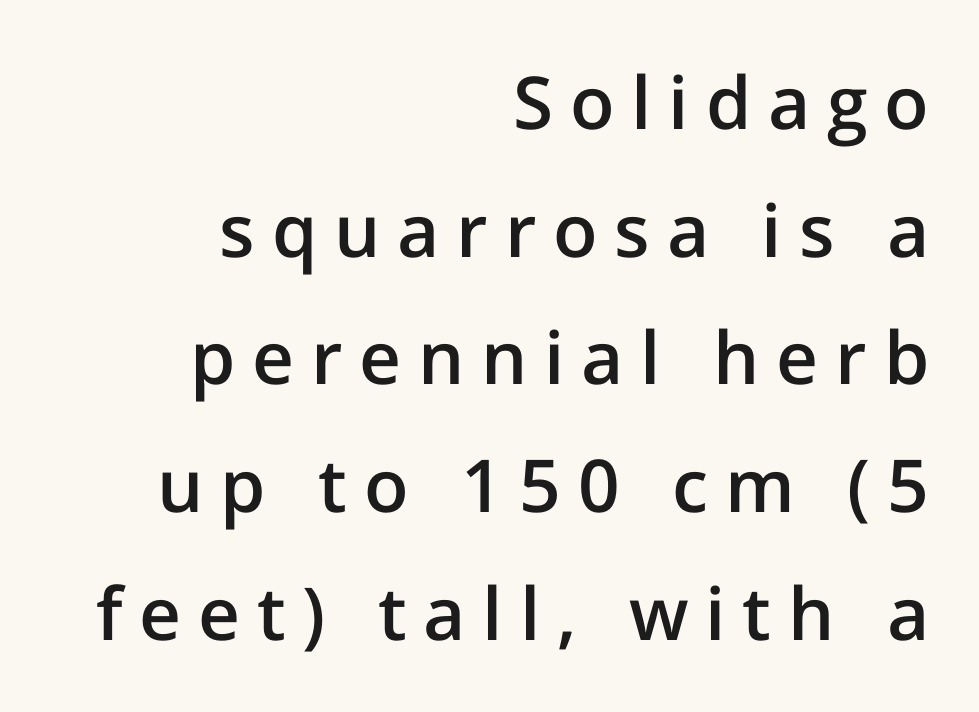
{"serif": "no", "italic": "no", "bold": "semi", "weight": "semibold", "width": "normal", "stroke_contrast": "low", "x_height": "medium", "monospaced": "no", "underline": "no", "align": "right", "line_spacing_ratio": 1.75, "letter_spacing": "wide", "letter_spacing_em": 0.23, "glyph_px": 73}
